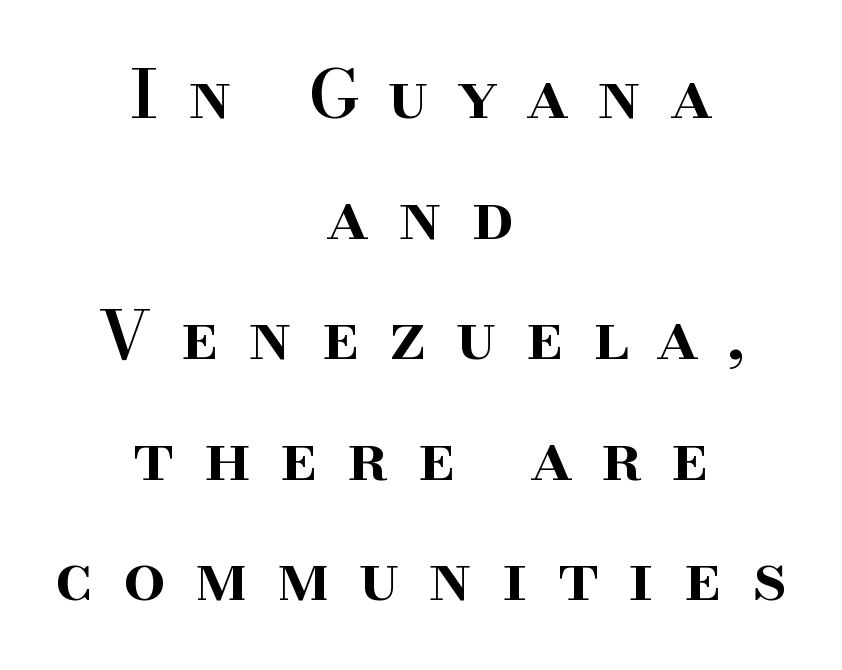
{"serif": "yes", "italic": "no", "bold": "semi", "weight": "semibold", "width": "normal", "stroke_contrast": "high", "x_height": "small", "monospaced": "no", "underline": "no", "align": "center", "line_spacing_ratio": 1.8, "letter_spacing": "wide", "letter_spacing_em": 0.44, "glyph_px": 67}
